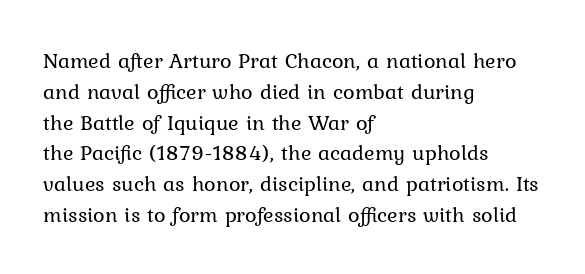
Summary of vertical rhythm: regular, with standard interline spacing. Short note: letters normally spaced. The font's upright variant was chosen for this text. Casual observation: everything's shoved over to the left.
